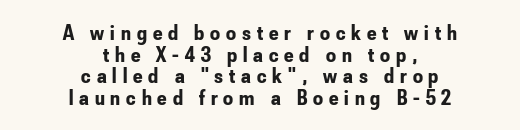
{"italic": "no", "bold": "yes", "underline": "no", "align": "center", "line_spacing": "tight", "line_spacing_ratio": 0.98, "letter_spacing": "wide", "letter_spacing_em": 0.27, "glyph_px": 22}
